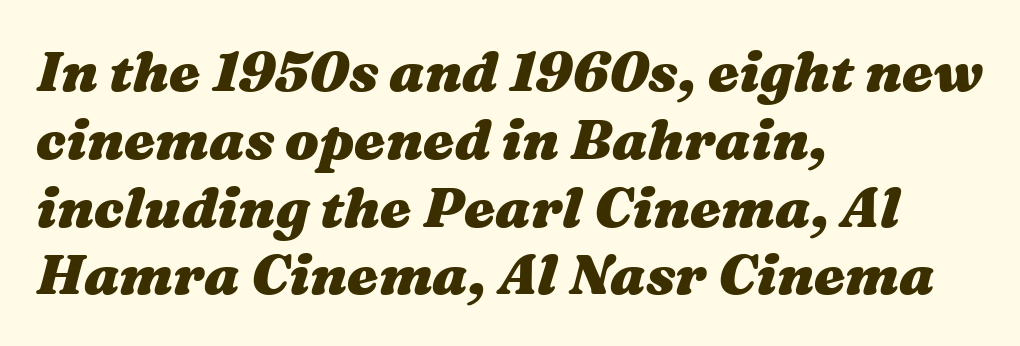
{"italic": "yes", "lean": "right", "slant_degrees": 16, "bold": "yes", "weight": "heavy", "width": "wide", "stroke_contrast": "medium", "x_height": "medium", "monospaced": "no", "underline": "no", "align": "left", "line_spacing_ratio": 1.21, "letter_spacing": "normal", "letter_spacing_em": 0.0, "glyph_px": 56}
